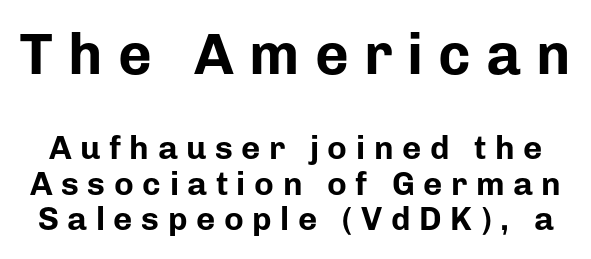
The image shows 58 px bold sans-serif type, upright; set tight line spacing (1.07x), unusually wide letter spacing (+0.26 em), not underlined; the first (top) block is 1.76x larger; low stroke contrast and a medium x-height.
